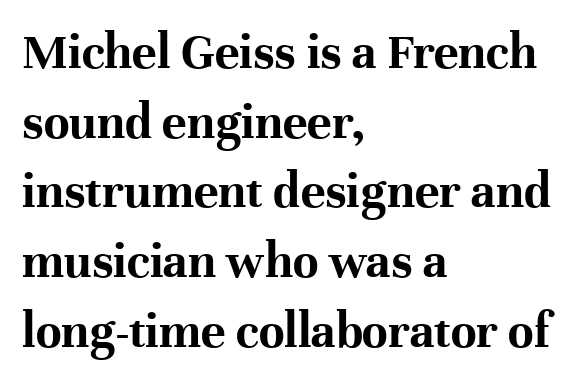
The image shows 52 px bold serif type, upright; set left-aligned, normal line spacing (1.34x), normal letter spacing, not underlined; high stroke contrast and a medium x-height.
